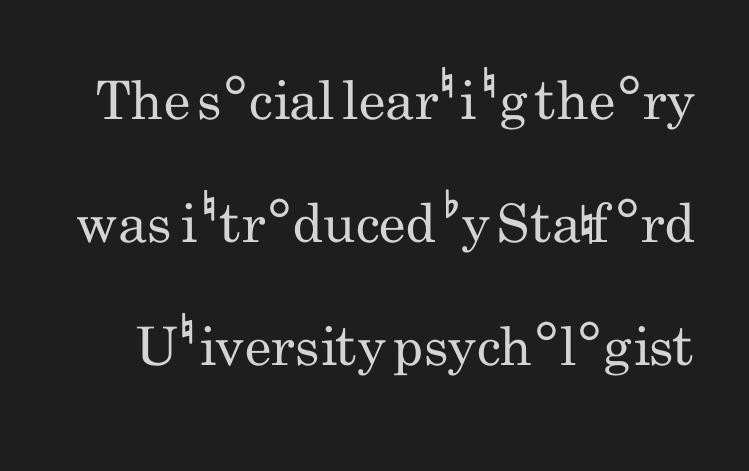
The image shows 53 px regular-weight, condensed sans-serif type, upright; set loose line spacing (2.32x), normal letter spacing, not underlined; low stroke contrast and a small x-height.
